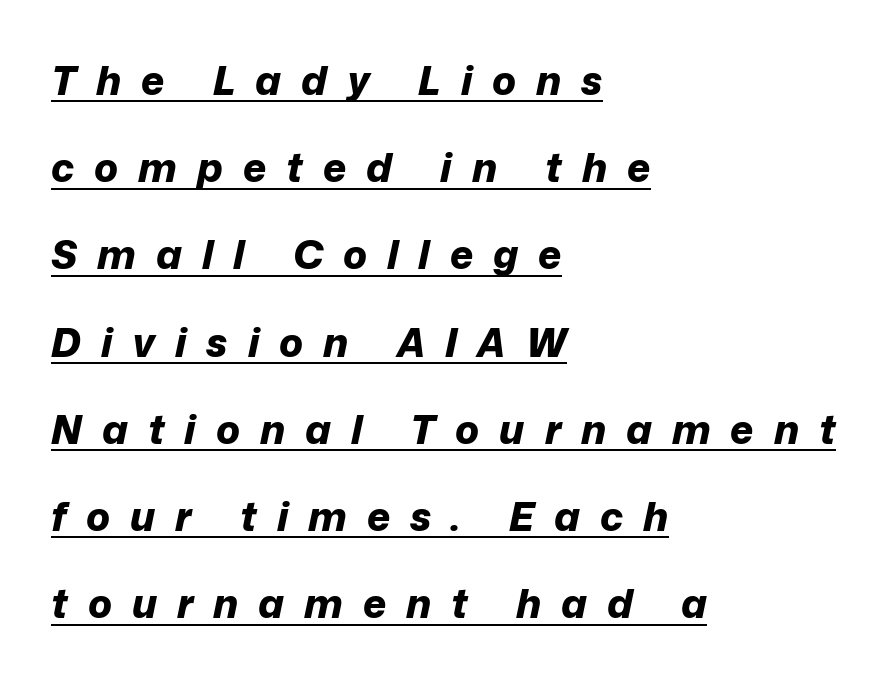
The image shows 40 px bold type, italic (leaning right); set left-aligned, loose line spacing (2.18x), unusually wide letter spacing (+0.5 em), underlined; low stroke contrast and a medium x-height.
